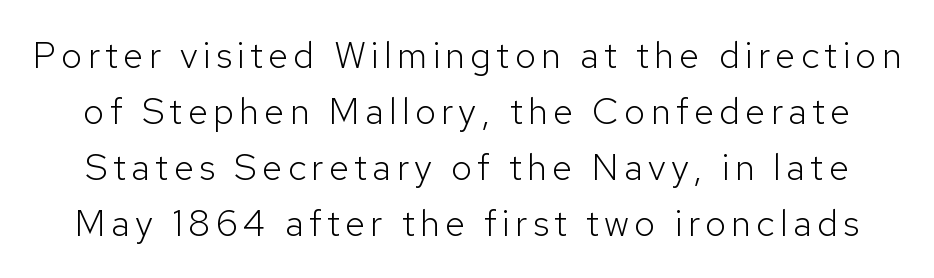
Q: Is the text bold? A: No.
Q: Is the text italic (slanted)? A: No, it is upright.
Q: Is the typeface a serif or a sans-serif typeface? A: Sans-serif.
Q: Is the text underlined? A: No.
Q: Is the spacing between lines tight, normal or loose? A: Normal.
Q: Width (condensed, normal, or wide)? A: Normal.
Q: Stroke contrast? A: Low.
Q: x-height? A: Medium.
Q: Monospaced? A: No.
